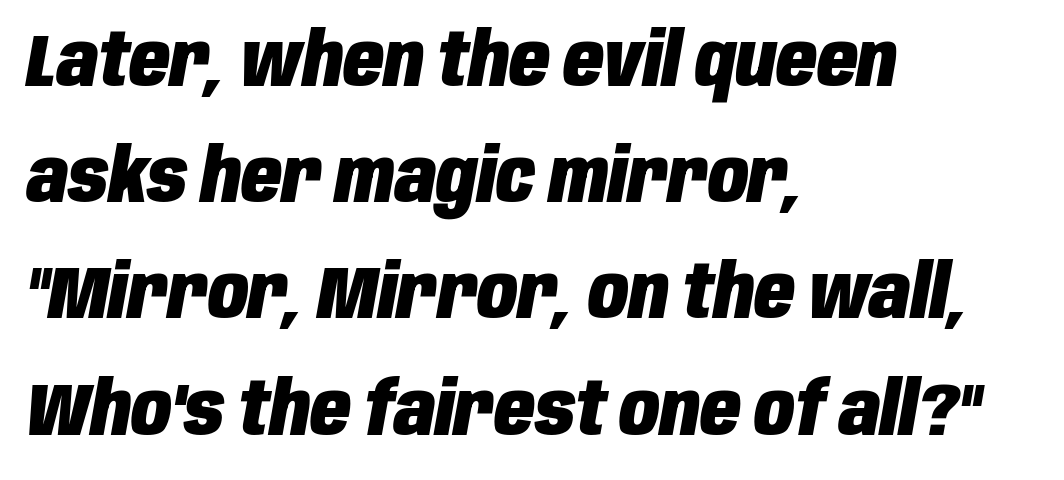
{"italic": "yes", "lean": "right", "slant_degrees": 10, "bold": "yes", "weight": "heavy", "width": "condensed", "stroke_contrast": "low", "x_height": "large", "monospaced": "no", "underline": "no", "align": "left", "line_spacing": "normal", "line_spacing_ratio": 1.57, "letter_spacing": "normal", "letter_spacing_em": 0.0, "glyph_px": 74}
